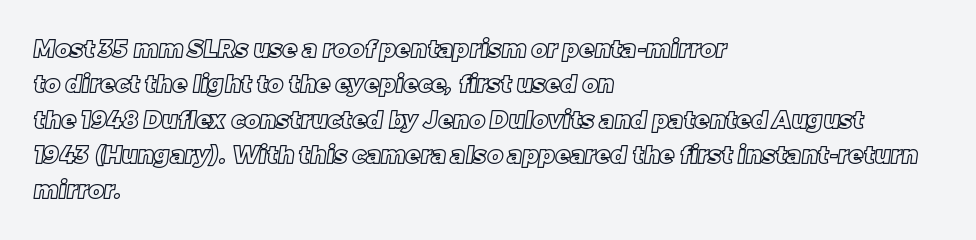
The image shows 24 px text type; set left-aligned, normal line spacing (1.47x), normal letter spacing, not underlined.
